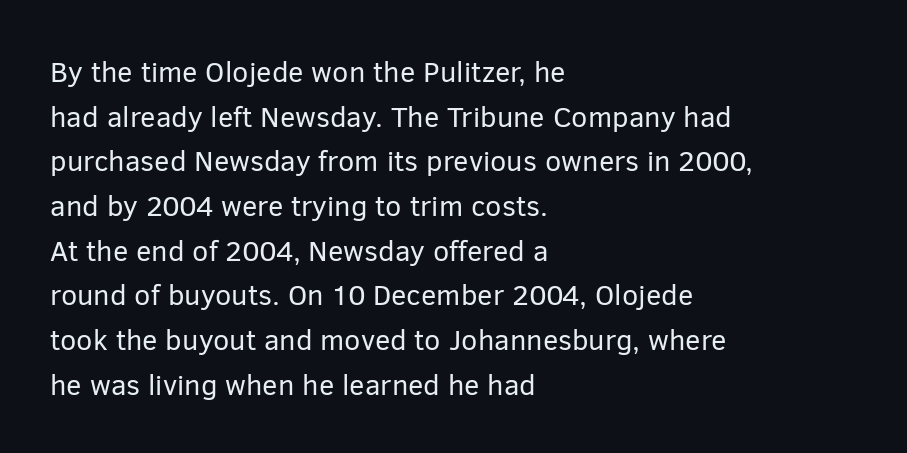
The image shows 29 px regular-weight sans-serif type, upright; set left-aligned, normal line spacing (1.54x), normal letter spacing, not underlined; low stroke contrast and a medium x-height.
